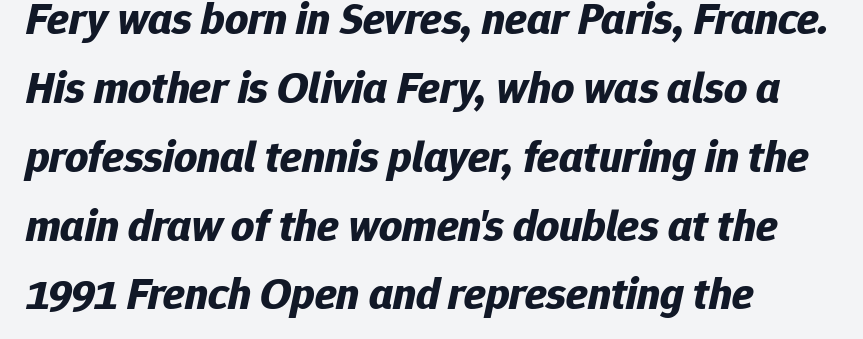
The image shows 45 px bold type, italic (leaning right); set left-aligned, normal line spacing (1.53x), normal letter spacing, not underlined; low stroke contrast and a medium x-height.
